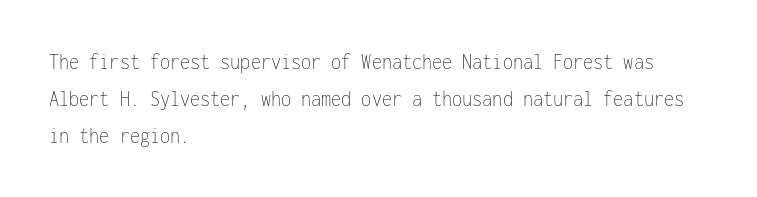
The rendering uses a moderate line-height, typical for paragraphs. The cut favours lightness, reaching ordinary text weight at its darkest. This is roman type, the default non-slanted kind. A student would call this left alignment; a typographer would say flush left, rag right. Honestly, there is no underline to notice here at all. The letterforms sit shoulder to shoulder at normal distance.
